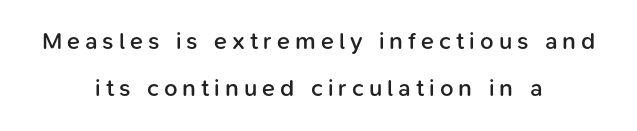
{"italic": "no", "bold": "semi", "underline": "no", "align": "center", "line_spacing": "loose", "line_spacing_ratio": 1.97, "letter_spacing": "wide", "letter_spacing_em": 0.21, "glyph_px": 24}
